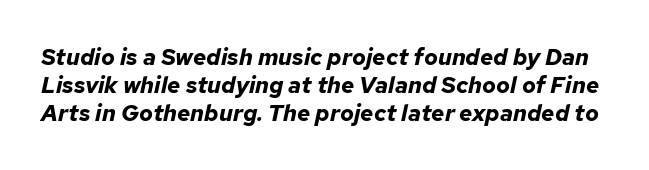
{"italic": "yes", "lean": "right", "slant_degrees": 12, "bold": "yes", "underline": "no", "line_spacing_ratio": 1.21, "letter_spacing": "normal", "letter_spacing_em": 0.0, "glyph_px": 23}
